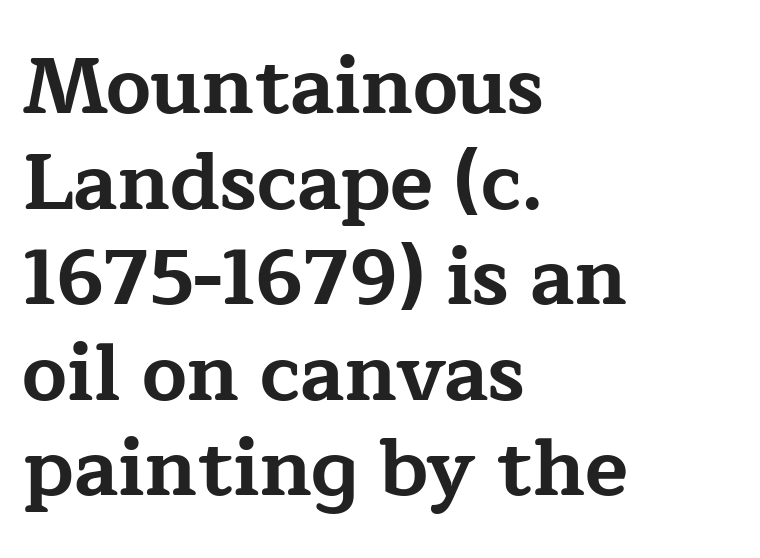
{"serif": "yes", "italic": "no", "bold": "yes", "weight": "bold", "width": "wide", "stroke_contrast": "low", "x_height": "medium", "monospaced": "no", "underline": "no", "align": "left", "line_spacing_ratio": 1.21, "letter_spacing": "normal", "letter_spacing_em": 0.0, "glyph_px": 79}
